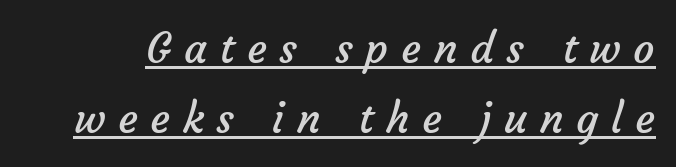
Q: Is the text bold? A: No.
Q: Is the typeface a serif or a sans-serif typeface? A: Sans-serif.
Q: Is the text underlined? A: Yes.
Q: Is the spacing between letters normal or unusually wide? A: Unusually wide.
Q: Is the spacing between lines tight, normal or loose? A: Normal.
Q: Width (condensed, normal, or wide)? A: Normal.
Q: Stroke contrast? A: Low.
Q: x-height? A: Medium.
Q: Monospaced? A: No.
